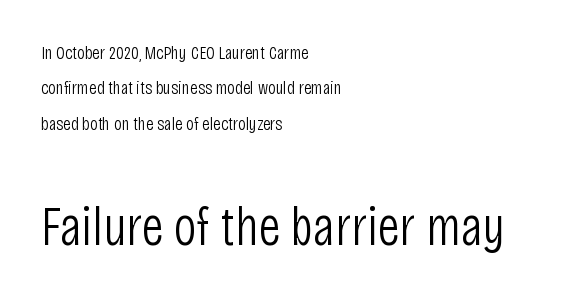
Q: Is the text bold? A: No.
Q: Is the text italic (slanted)? A: No, it is upright.
Q: Is the typeface a serif or a sans-serif typeface? A: Sans-serif.
Q: Is the text underlined? A: No.
Q: How is the paragraph aligned? A: Left-aligned.
Q: Is the spacing between letters normal or unusually wide? A: Normal.
Q: Which block of text is set in a larger size, the first (top) or the second (bottom)? A: The second (bottom) one.
Q: Width (condensed, normal, or wide)? A: Condensed.
Q: Stroke contrast? A: Low.
Q: x-height? A: Large.
Q: Monospaced? A: No.
